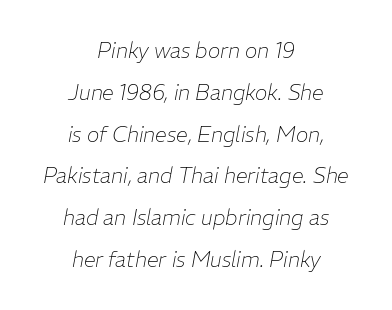
The letterforms sit shoulder to shoulder at normal distance. Descender tails drop into unmarked territory. The weight tops out at a normal text grade. Caption: multi-line text, centered on the measure. You could fit nearly another row in the gap between these rows.
